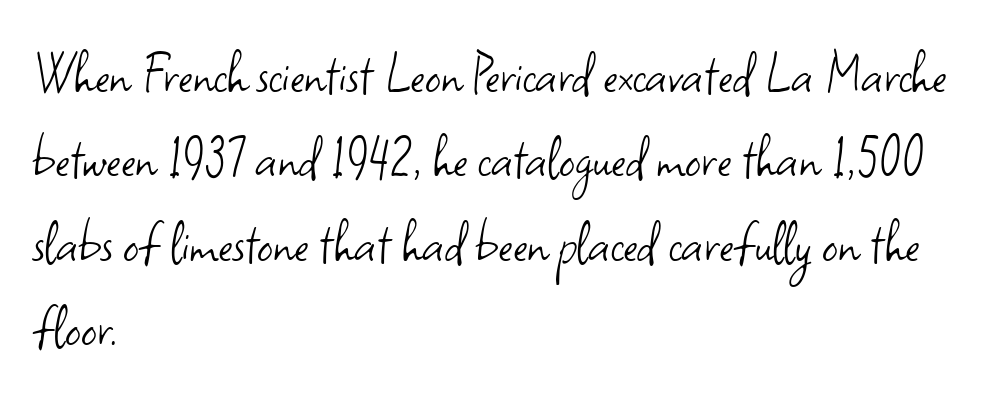
Q: Is the text bold? A: No.
Q: Is the text italic (slanted)? A: Yes.
Q: Is the typeface a serif or a sans-serif typeface? A: Sans-serif.
Q: Is the text underlined? A: No.
Q: How is the paragraph aligned? A: Left-aligned.
Q: Is the spacing between letters normal or unusually wide? A: Normal.
Q: Is the spacing between lines tight, normal or loose? A: Normal.
Q: Width (condensed, normal, or wide)? A: Normal.
Q: Stroke contrast? A: Low.
Q: x-height? A: Small.
Q: Monospaced? A: No.
